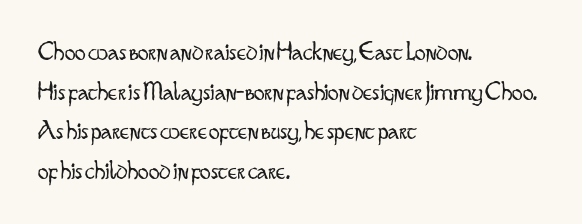
Notice how descenders clear the ascenders below comfortably — that's standard leading. Inter-character spacing is left at the font's built-in metrics. Bare-footed words on every line. The strokes are not fattened; the text isn't bold. A student would call this left alignment; a typographer would say flush left, rag right.
